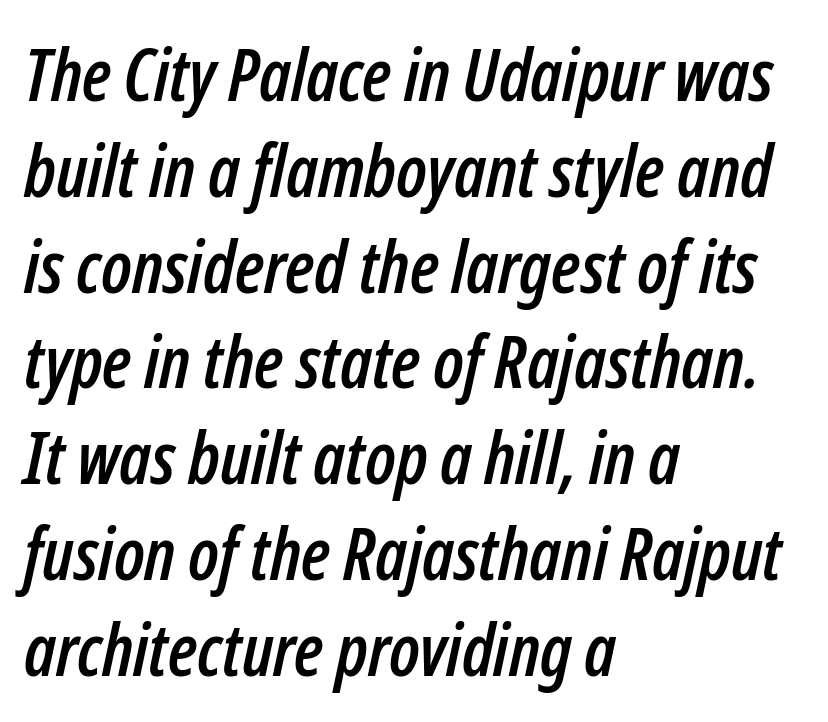
The image shows 72 px condensed type, italic (leaning right); set left-aligned, normal line spacing (1.33x), normal letter spacing, not underlined; low stroke contrast and a medium x-height.
